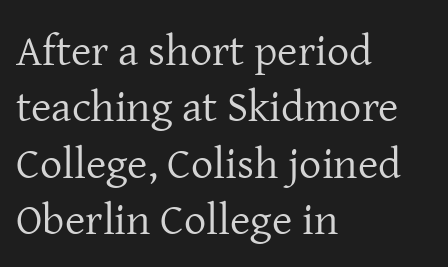
Tracking here is standard; glyphs follow each other at the usual distance. Line beginnings align vertically; line endings do not. Leading matches the norm, producing a regular column. Posture: vertical.
